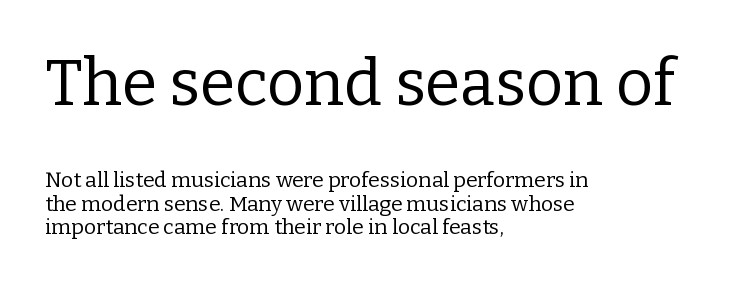
The lettering stays uniformly vertical, giving the passage a roman look. The letterforms sit shoulder to shoulder at normal distance. A serif font was chosen for this passage. The setting favours the left margin, as ordinary paragraphs usually do.
